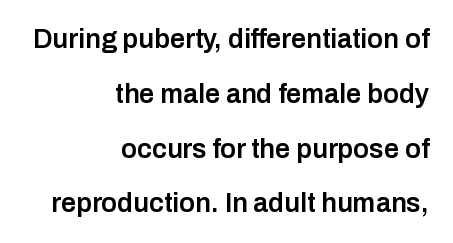
The image shows 27 px text type, upright; set right-aligned, loose line spacing (2.03x), normal letter spacing, not underlined.
